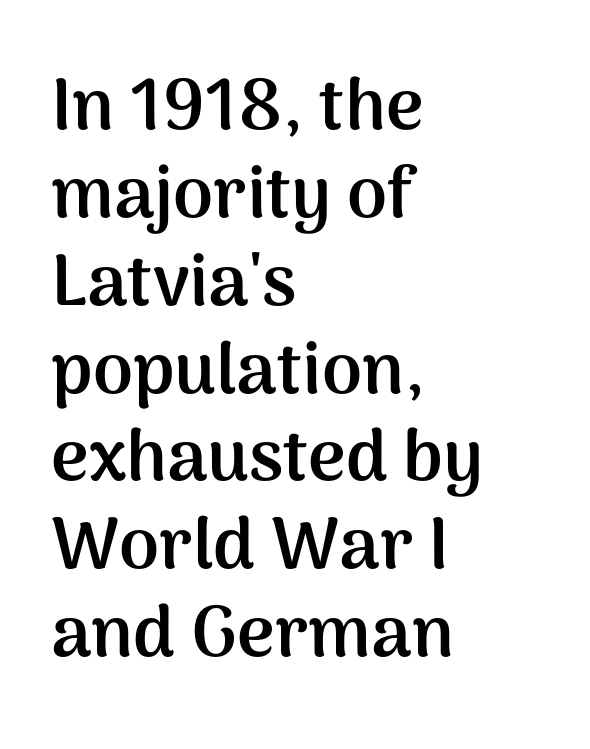
The image shows 72 px semibold sans-serif type, upright; set left-aligned, line spacing 1.22x, normal letter spacing, not underlined; medium stroke contrast and a medium x-height.
